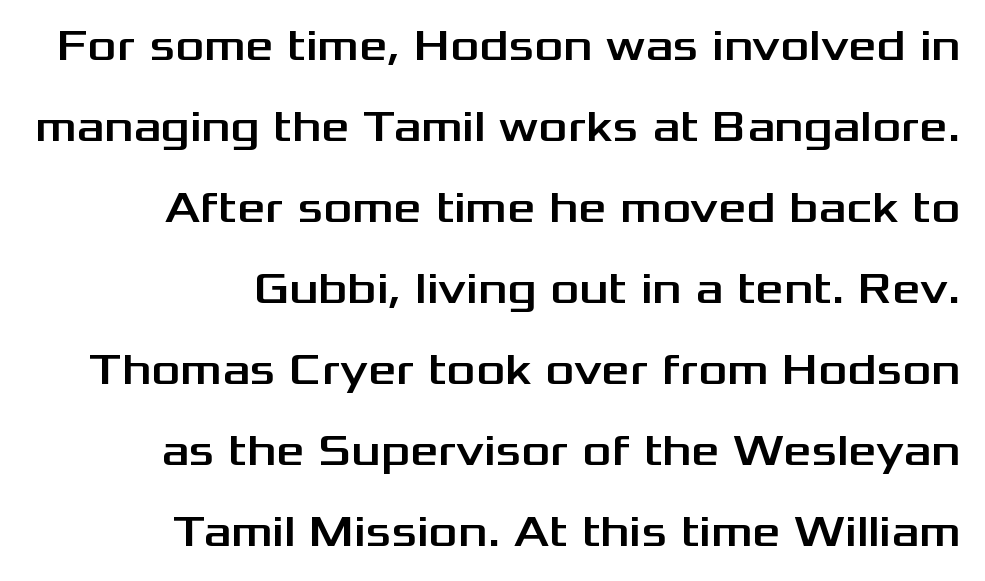
The image shows 44 px wide sans-serif type, upright; set right-aligned, line spacing 1.84x, normal letter spacing, not underlined; medium stroke contrast and a medium x-height.
